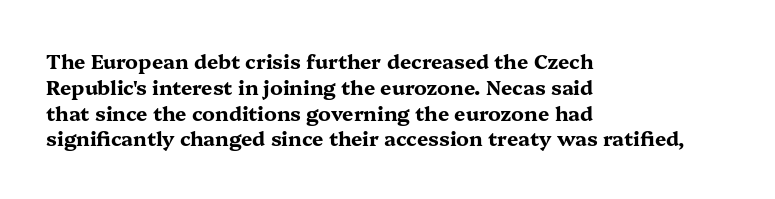
A typesetter would call this zero additional tracking. A classic flush-left, rag-right setting is used for this passage. The letters stand upright; this is a roman face. The glyphs are unaccompanied by any horizontal stroke below them. Line spacing here is normal.
